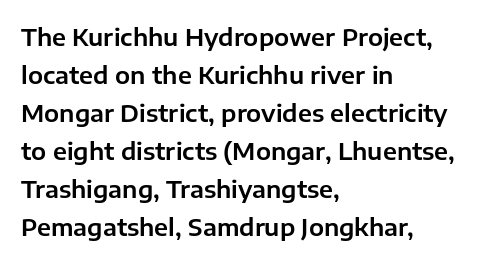
The specimen omits any rule beneath the text block's lines. Alignment: flush left. Italic? Not at all — the glyphs are vertical. The lines sit at an ordinary, default distance from one another. You could call the tracking neutral — neither tight nor loose.
